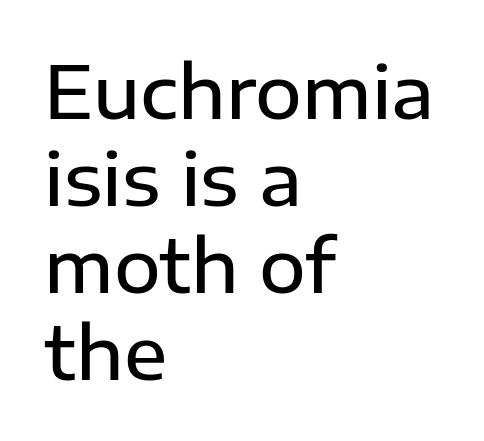
Q: Is the text bold? A: Semi-bold.
Q: Is the text italic (slanted)? A: No, it is upright.
Q: Is the typeface a serif or a sans-serif typeface? A: Sans-serif.
Q: Is the text underlined? A: No.
Q: How is the paragraph aligned? A: Left-aligned.
Q: Is the spacing between letters normal or unusually wide? A: Normal.
Q: Width (condensed, normal, or wide)? A: Normal.
Q: Stroke contrast? A: Low.
Q: x-height? A: Medium.
Q: Monospaced? A: No.
